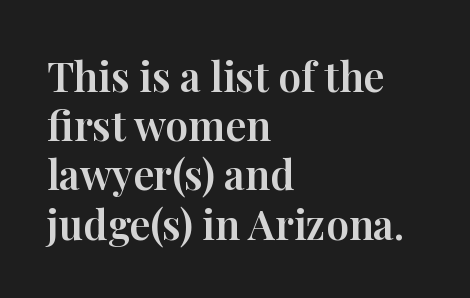
Q: Is the text italic (slanted)? A: No, it is upright.
Q: Is the typeface a serif or a sans-serif typeface? A: Serif.
Q: Is the text underlined? A: No.
Q: How is the paragraph aligned? A: Left-aligned.
Q: Is the spacing between letters normal or unusually wide? A: Normal.
Q: Width (condensed, normal, or wide)? A: Normal.
Q: Stroke contrast? A: High.
Q: x-height? A: Medium.
Q: Monospaced? A: No.
